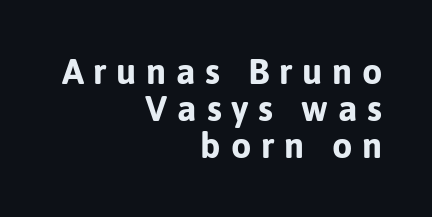
Emphasis by weight is at full strength: bold. The passage shown is typed in a proportional face where columns would drift. The face used here is rendered with a markedly widened letterfit. This is roman type, the default non-slanted kind. The designer dialed line spacing down below the default. You can tell from the bare stems that sans-serif type was used.
